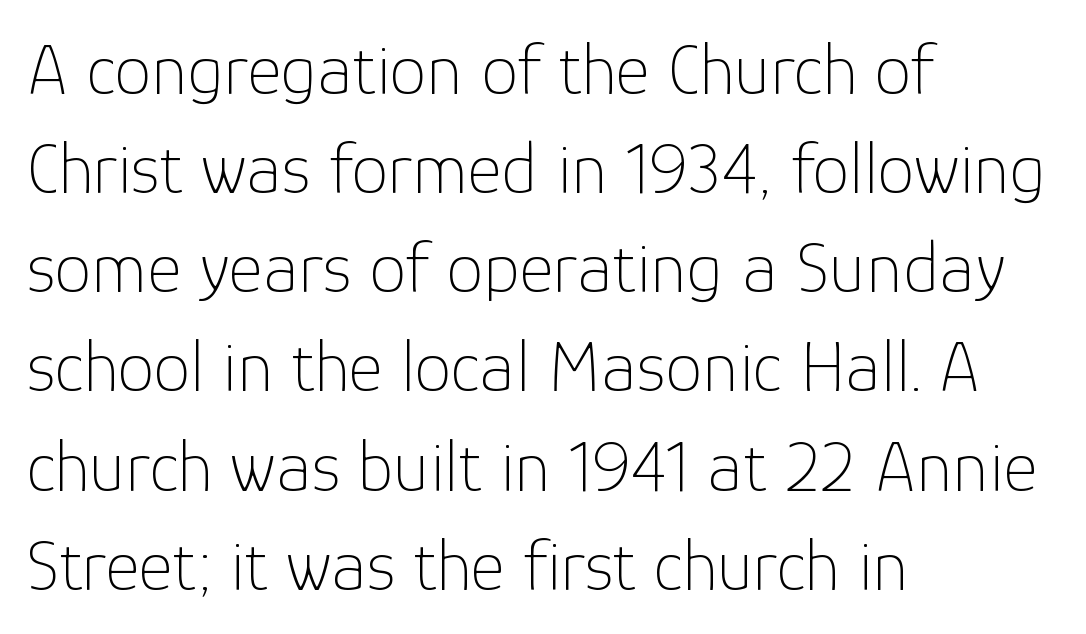
This sample uses a sans-serif face. The lines in this sample share a left origin and differ only in where they stop. Do the characters align in a grid? No, the font is proportional. Think standard paragraph weight, or any step lighter than that.
